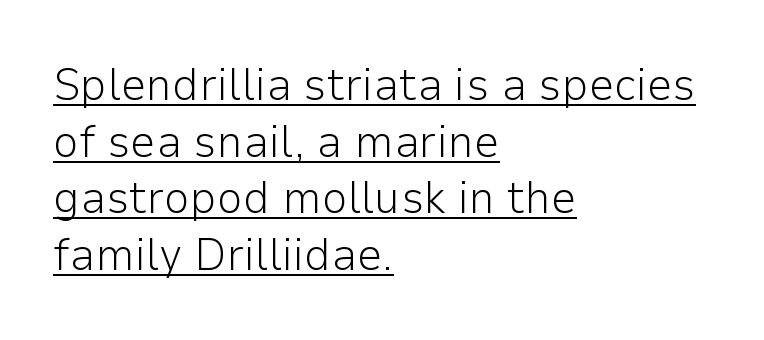
The image shows 46 px light sans-serif type, upright; set left-aligned, line spacing 1.23x, normal letter spacing, underlined; low stroke contrast and a medium x-height.
